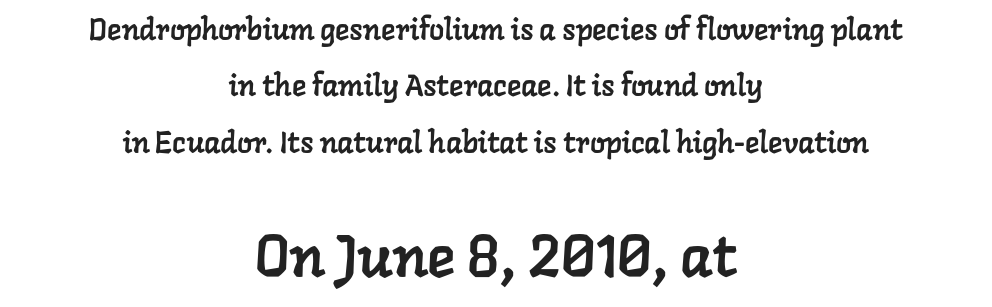
Characters follow at the spacing the type designer built in. The lines in this sample share a center point and differ in where they start and stop. Look at the bottom of the vertical strokes: they flare into serifs here. Bare-footed words on every line. Block two is the big one; block one sits smaller above it. The rendering uses natural spacing where letterforms have individual widths.
